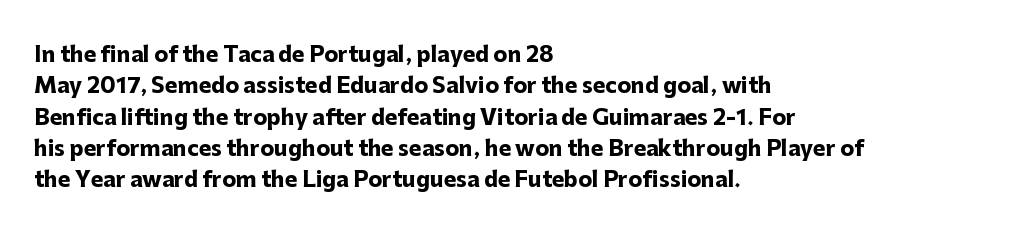
Q: Is the text bold? A: Yes.
Q: Is the text italic (slanted)? A: No, it is upright.
Q: Is the text underlined? A: No.
Q: How is the paragraph aligned? A: Left-aligned.
Q: Is the spacing between letters normal or unusually wide? A: Normal.
Q: Is the spacing between lines tight, normal or loose? A: Normal.
